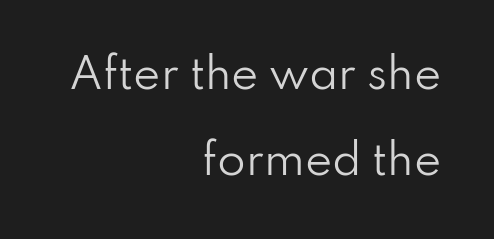
Q: Is the text bold? A: No.
Q: Is the text italic (slanted)? A: No, it is upright.
Q: Is the typeface a serif or a sans-serif typeface? A: Sans-serif.
Q: Is the text underlined? A: No.
Q: How is the paragraph aligned? A: Right-aligned.
Q: Is the spacing between letters normal or unusually wide? A: Normal.
Q: Is the spacing between lines tight, normal or loose? A: Loose.
Q: Width (condensed, normal, or wide)? A: Normal.
Q: Stroke contrast? A: Low.
Q: x-height? A: Small.
Q: Monospaced? A: No.
